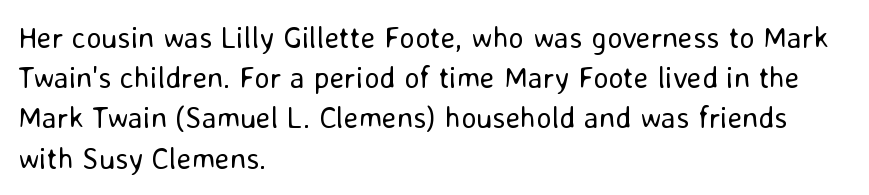
{"serif": "no", "italic": "no", "bold": "no", "weight": "regular", "width": "normal", "stroke_contrast": "low", "x_height": "medium", "monospaced": "no", "underline": "no", "align": "left", "line_spacing": "normal", "line_spacing_ratio": 1.34, "letter_spacing": "normal", "letter_spacing_em": 0.0, "glyph_px": 30}
